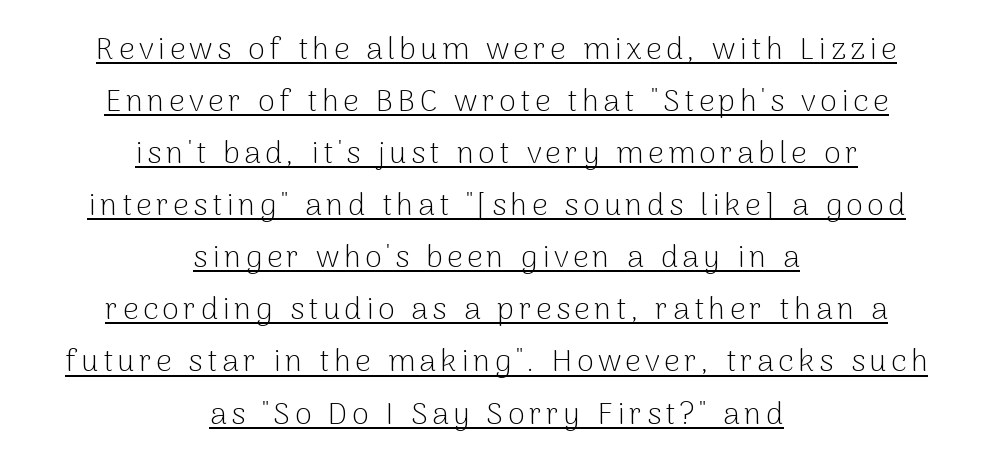
{"serif": "no", "italic": "no", "bold": "no", "weight": "light", "width": "normal", "stroke_contrast": "low", "x_height": "medium", "monospaced": "no", "underline": "yes", "align": "center", "line_spacing": "normal", "line_spacing_ratio": 1.68, "glyph_px": 31}
